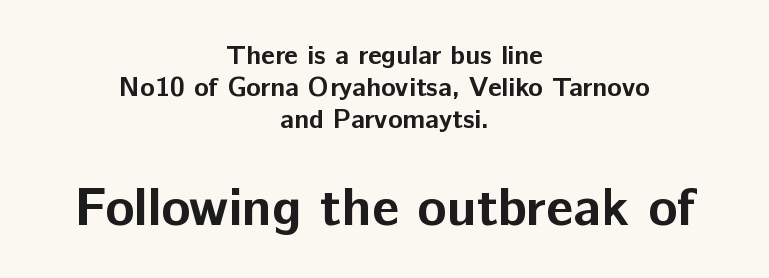
{"serif": "no", "italic": "no", "bold": "yes", "weight": "bold", "width": "normal", "stroke_contrast": "low", "x_height": "medium", "monospaced": "no", "underline": "no", "align": "center", "line_spacing_ratio": 1.18, "letter_spacing": "normal", "letter_spacing_em": 0.0, "larger_block": "second", "size_ratio": 2.0, "glyph_px": 54}
